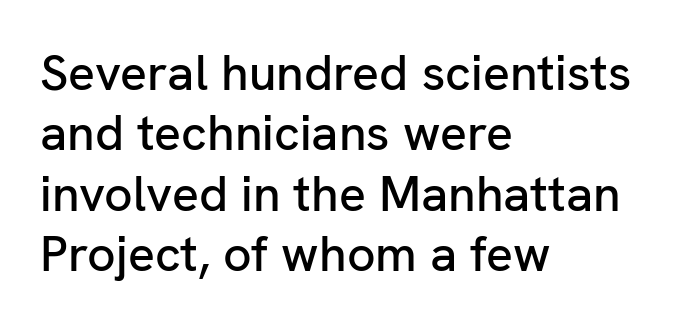
The image shows 50 px sans-serif type, upright; set left-aligned, line spacing 1.21x, normal letter spacing, not underlined; low stroke contrast and a medium x-height.
